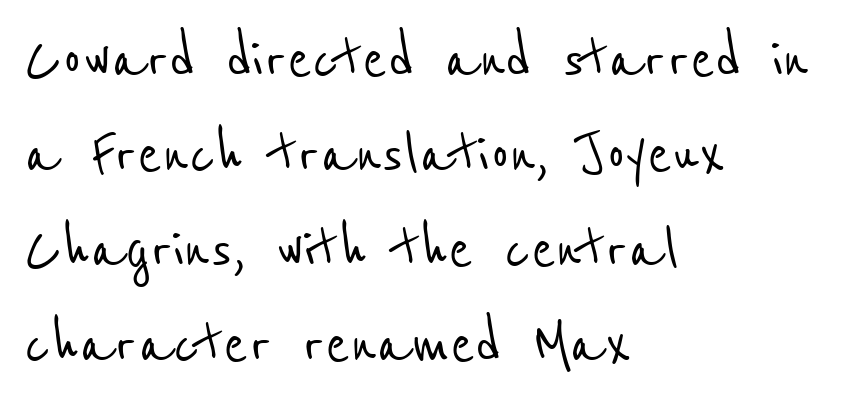
{"serif": "no", "width": "condensed", "stroke_contrast": "low", "x_height": "medium", "monospaced": "no", "underline": "no", "align": "left", "line_spacing": "normal", "line_spacing_ratio": 1.3, "letter_spacing": "normal", "letter_spacing_em": 0.0, "glyph_px": 73}
